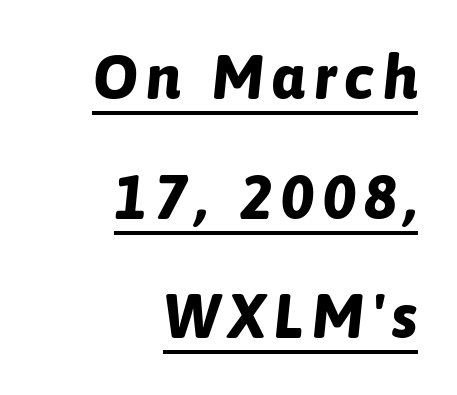
Q: Is the text bold? A: Yes.
Q: Is the text italic (slanted)? A: Yes, it leans right by about 6 degrees.
Q: Is the text underlined? A: Yes.
Q: How is the paragraph aligned? A: Right-aligned.
Q: Is the spacing between lines tight, normal or loose? A: Loose.
Q: Width (condensed, normal, or wide)? A: Normal.
Q: Stroke contrast? A: Low.
Q: x-height? A: Medium.
Q: Monospaced? A: No.
